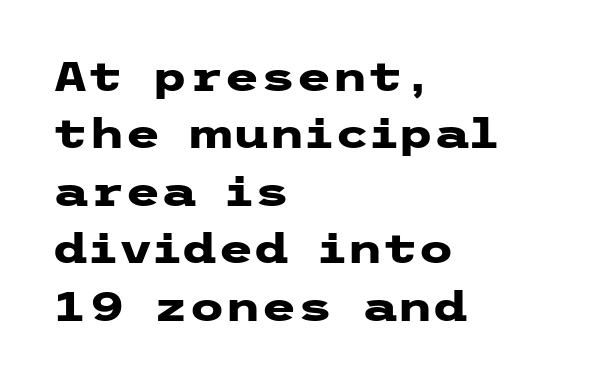
The image shows 41 px heavy, wide sans-serif type, upright; set left-aligned, normal line spacing (1.4x), normal letter spacing, not underlined; low stroke contrast and a medium x-height.
